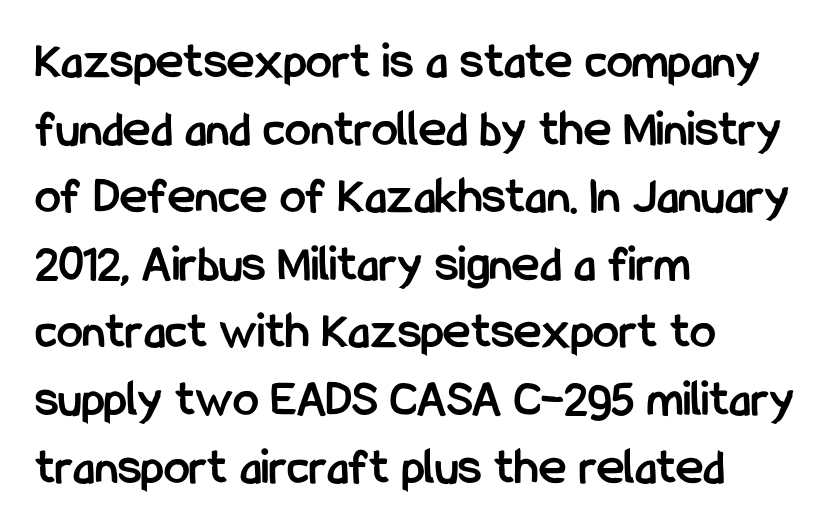
The image shows 52 px semibold, condensed sans-serif type, upright; set left-aligned, normal line spacing (1.3x), normal letter spacing, not underlined; low stroke contrast and a medium x-height.
